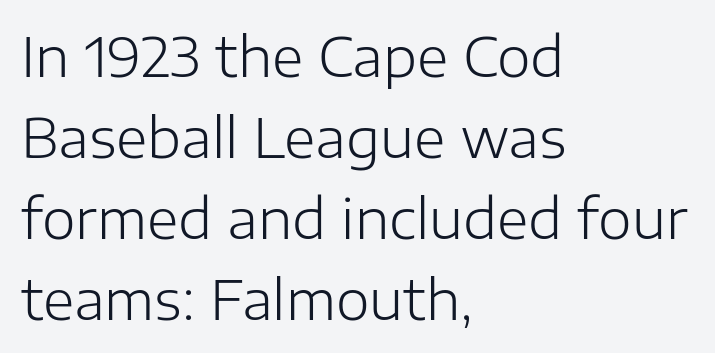
{"serif": "no", "italic": "no", "bold": "no", "weight": "light", "width": "normal", "stroke_contrast": "low", "x_height": "medium", "monospaced": "no", "underline": "no", "align": "left", "line_spacing": "normal", "line_spacing_ratio": 1.5, "letter_spacing": "normal", "letter_spacing_em": 0.0, "glyph_px": 54}
